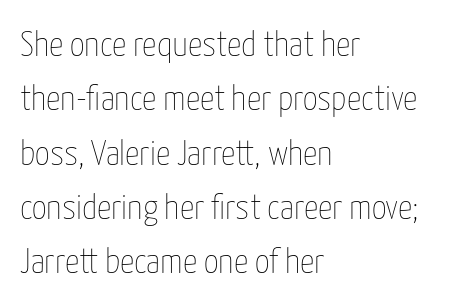
Stroke thickness stays within the range of a standard reading face or lighter. The rows are spaced the way most documents space them. The glyphs are unaccompanied by any horizontal stroke below them. The paragraph has a hard left edge and a soft right edge.
